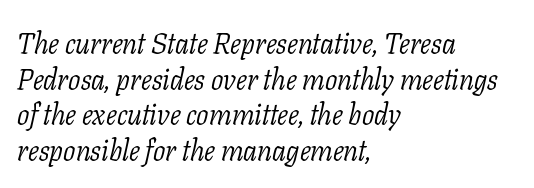
{"serif": "yes", "italic": "yes", "lean": "right", "slant_degrees": 11, "bold": "no", "weight": "light", "width": "normal", "stroke_contrast": "low", "x_height": "medium", "monospaced": "no", "underline": "no", "align": "left", "line_spacing_ratio": 1.23, "letter_spacing": "normal", "letter_spacing_em": 0.0, "glyph_px": 29}
